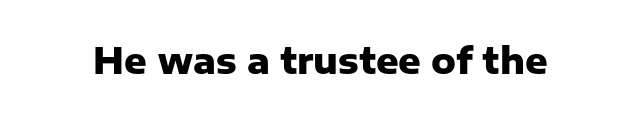
The image shows 35 px heavy sans-serif type, upright; set normal letter spacing, not underlined; low stroke contrast and a medium x-height.
